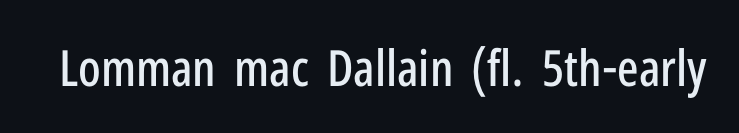
Each letter's strokes conclude bluntly, with no projecting serifs. You can tell it's not italic because the verticals are truly vertical. The type is set solid horizontally, with unmodified tracking. Honestly, there is no underline to notice here at all. The passage shown is typed in a proportional face where columns would drift.
